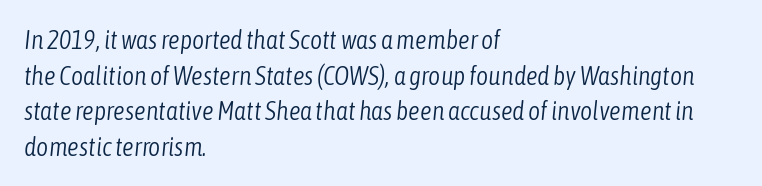
Q: Is the text bold? A: No.
Q: Is the text italic (slanted)? A: Yes, it leans right by about 6 degrees.
Q: Is the text underlined? A: No.
Q: How is the paragraph aligned? A: Left-aligned.
Q: Is the spacing between letters normal or unusually wide? A: Normal.
Q: Is the spacing between lines tight, normal or loose? A: Normal.
